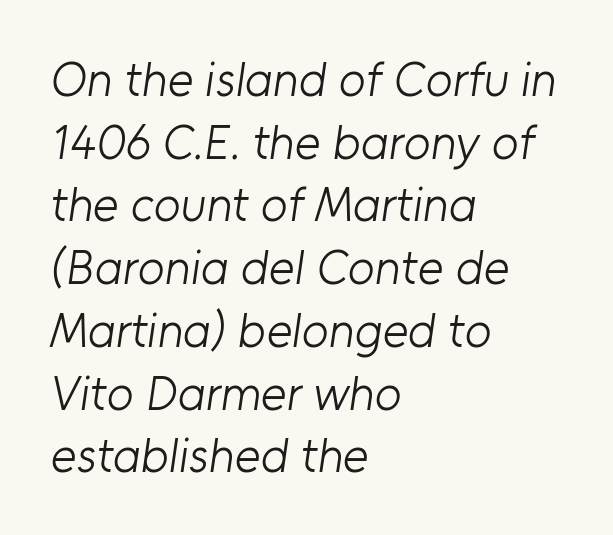
Q: Is the text bold? A: No.
Q: Is the typeface a serif or a sans-serif typeface? A: Sans-serif.
Q: Is the text underlined? A: No.
Q: How is the paragraph aligned? A: Left-aligned.
Q: Is the spacing between letters normal or unusually wide? A: Normal.
Q: Is the spacing between lines tight, normal or loose? A: Normal.
Q: Width (condensed, normal, or wide)? A: Normal.
Q: Stroke contrast? A: Low.
Q: x-height? A: Medium.
Q: Monospaced? A: No.
